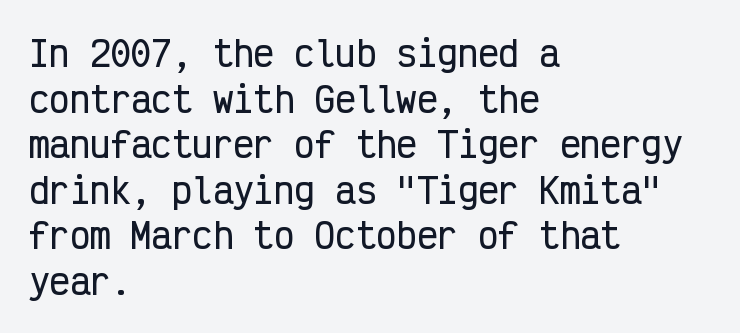
Q: Is the text italic (slanted)? A: No, it is upright.
Q: Is the typeface a serif or a sans-serif typeface? A: Sans-serif.
Q: Is the text underlined? A: No.
Q: How is the paragraph aligned? A: Left-aligned.
Q: Is the spacing between letters normal or unusually wide? A: Normal.
Q: Is the spacing between lines tight, normal or loose? A: Normal.
Q: Width (condensed, normal, or wide)? A: Condensed.
Q: Stroke contrast? A: Low.
Q: x-height? A: Medium.
Q: Monospaced? A: Yes.
